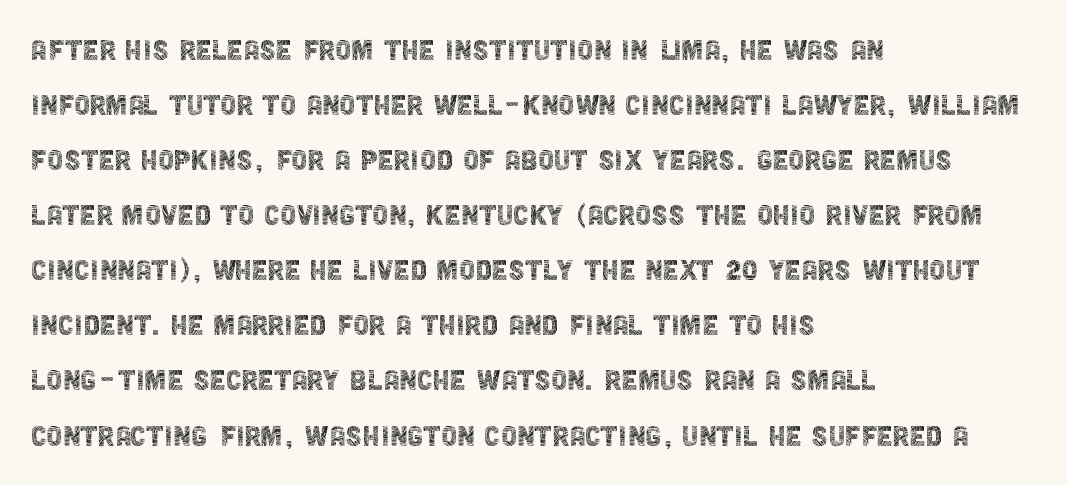
{"serif": "no", "italic": "no", "bold": "no", "weight": "thin", "width": "condensed", "x_height": "large", "monospaced": "no", "underline": "no", "align": "left", "line_spacing": "normal", "line_spacing_ratio": 1.53, "letter_spacing": "normal", "letter_spacing_em": 0.0, "glyph_px": 36}
